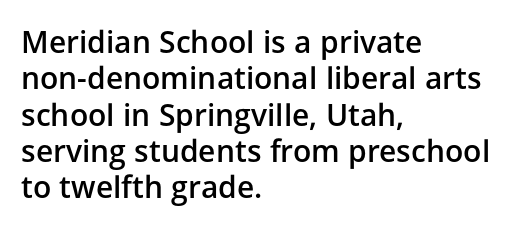
Q: Is the text bold? A: Semi-bold.
Q: Is the text italic (slanted)? A: No, it is upright.
Q: Is the typeface a serif or a sans-serif typeface? A: Sans-serif.
Q: Is the text underlined? A: No.
Q: How is the paragraph aligned? A: Left-aligned.
Q: Is the spacing between letters normal or unusually wide? A: Normal.
Q: Width (condensed, normal, or wide)? A: Normal.
Q: Stroke contrast? A: Low.
Q: x-height? A: Medium.
Q: Monospaced? A: No.
